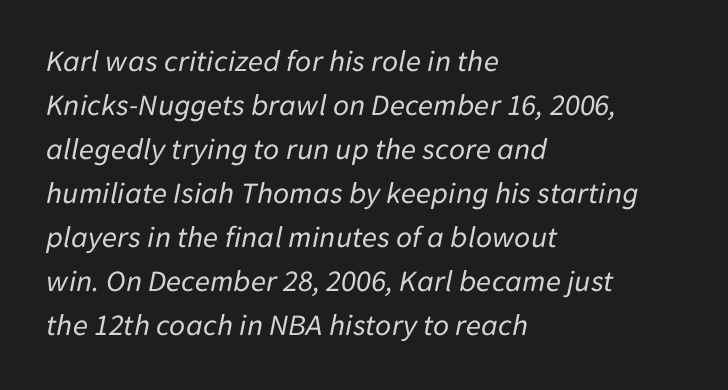
{"italic": "yes", "lean": "right", "slant_degrees": 11, "bold": "no", "weight": "regular", "width": "normal", "stroke_contrast": "low", "x_height": "medium", "monospaced": "no", "underline": "no", "align": "left", "line_spacing": "normal", "line_spacing_ratio": 1.42, "letter_spacing": "normal", "letter_spacing_em": 0.0, "glyph_px": 31}
